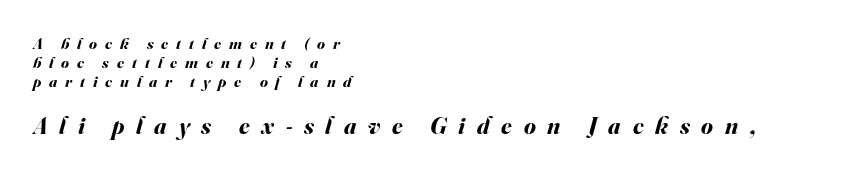
Block two is the big one; block one sits smaller above it. Each glyph is drawn with heavy, bold strokes. This sample uses an oblique cut, with every glyph tilted off the vertical. Leftover space on each line is placed entirely after the last word. Honestly, the letter spacing is so wide it's the main thing you notice.
